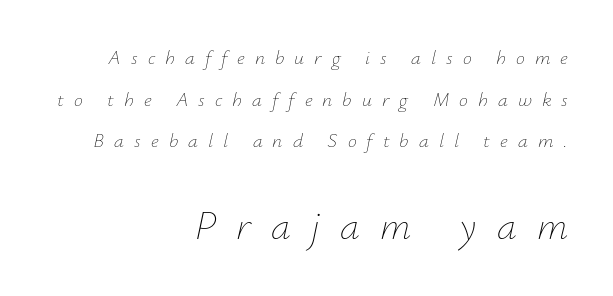
{"italic": "yes", "lean": "right", "slant_degrees": 12, "bold": "no", "weight": "thin", "width": "normal", "stroke_contrast": "low", "x_height": "small", "monospaced": "no", "underline": "no", "align": "right", "line_spacing": "loose", "line_spacing_ratio": 2.08, "letter_spacing": "wide", "letter_spacing_em": 0.5, "larger_block": "second", "size_ratio": 2.0, "glyph_px": 40}
